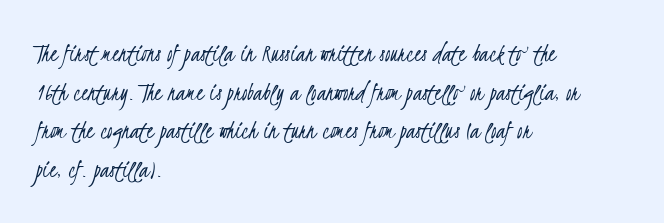
{"bold": "no", "underline": "no", "align": "left", "line_spacing": "normal", "line_spacing_ratio": 1.43, "letter_spacing": "normal", "letter_spacing_em": 0.0, "glyph_px": 27}
